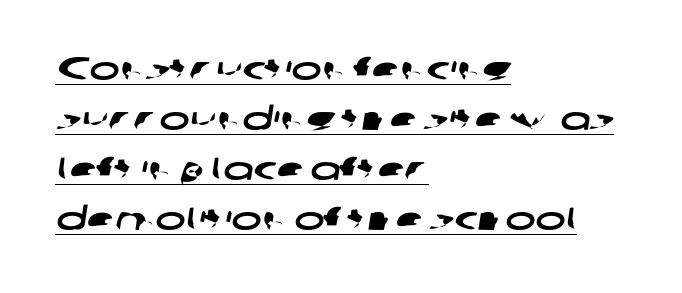
Q: Is the typeface a serif or a sans-serif typeface? A: Sans-serif.
Q: Is the text underlined? A: Yes.
Q: How is the paragraph aligned? A: Left-aligned.
Q: Is the spacing between letters normal or unusually wide? A: Normal.
Q: Is the spacing between lines tight, normal or loose? A: Normal.
Q: Width (condensed, normal, or wide)? A: Wide.
Q: Stroke contrast? A: Low.
Q: x-height? A: Medium.
Q: Monospaced? A: No.
